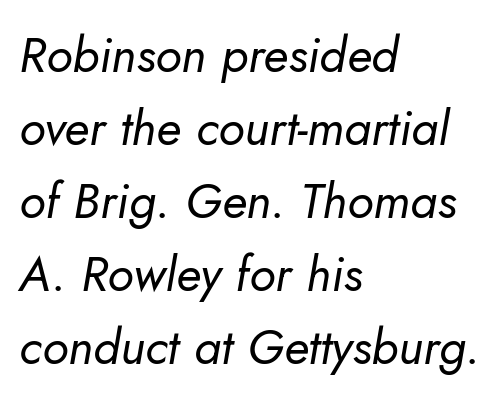
Q: Is the text bold? A: No.
Q: Is the text italic (slanted)? A: Yes, it leans right by about 5 degrees.
Q: Is the text underlined? A: No.
Q: How is the paragraph aligned? A: Left-aligned.
Q: Is the spacing between letters normal or unusually wide? A: Normal.
Q: Is the spacing between lines tight, normal or loose? A: Normal.
Q: Width (condensed, normal, or wide)? A: Normal.
Q: Stroke contrast? A: Low.
Q: x-height? A: Small.
Q: Monospaced? A: No.
